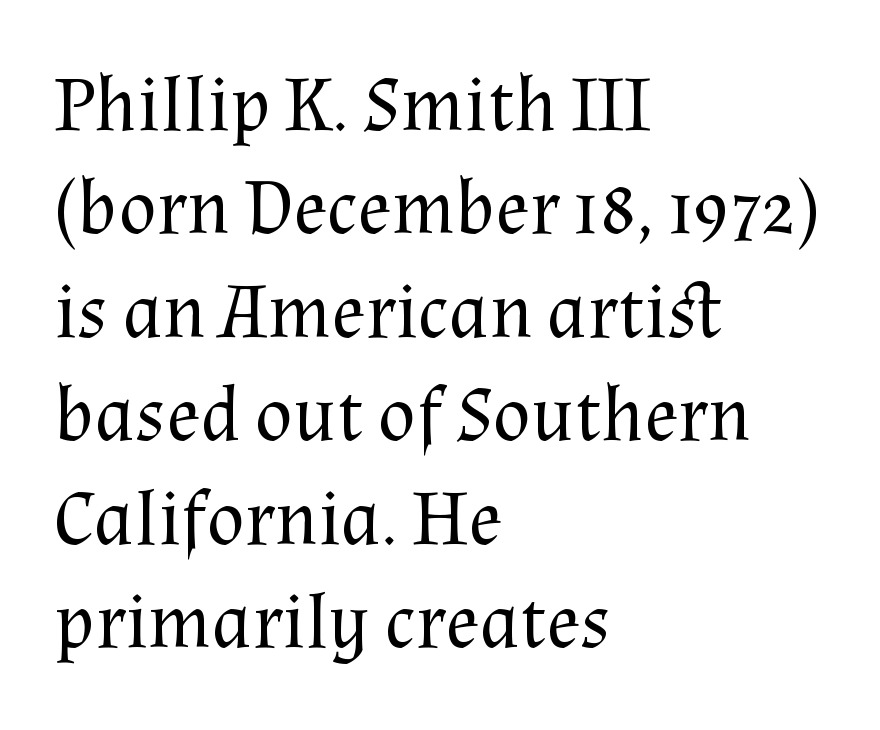
{"italic": "no", "bold": "no", "weight": "regular", "width": "normal", "stroke_contrast": "medium", "x_height": "medium", "monospaced": "no", "underline": "no", "align": "left", "line_spacing": "normal", "line_spacing_ratio": 1.31, "letter_spacing": "normal", "letter_spacing_em": 0.0, "glyph_px": 79}
